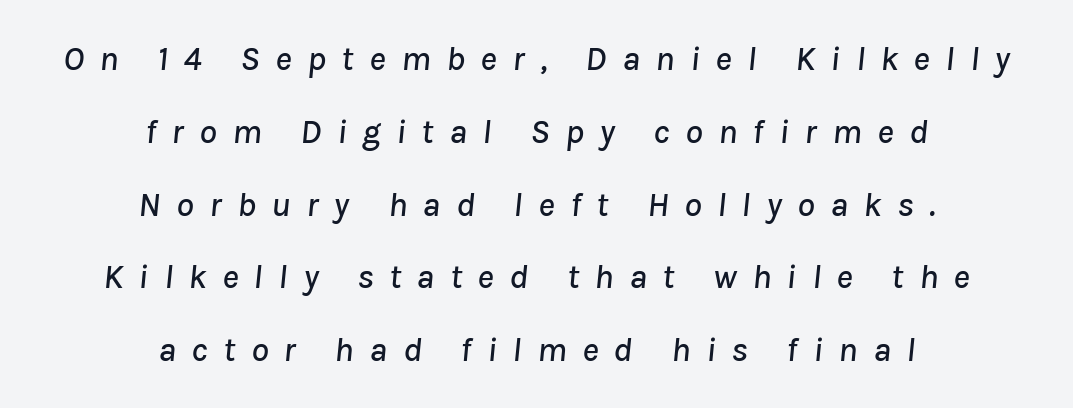
Descenders are the only things crossing below the line. These lines are centered, leaving both edges ragged. Proportional: the letters do not fall into vertical columns. Compared with ordinary roman type, these characters are visibly tilted. The rendering uses a large line-height, opening up the rows. There is plenty of visible air inserted between adjacent glyphs.
